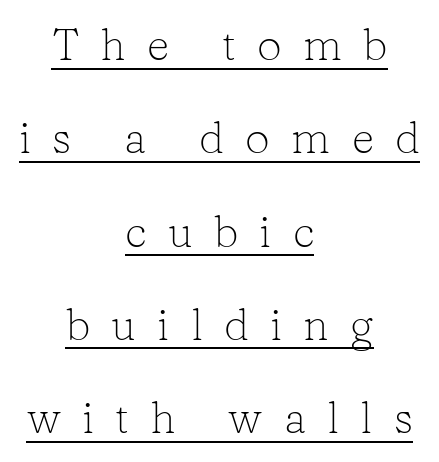
The image shows 44 px light serif type, upright; set centered, loose line spacing (2.12x), unusually wide letter spacing (+0.48 em), underlined; low stroke contrast and a medium x-height.
